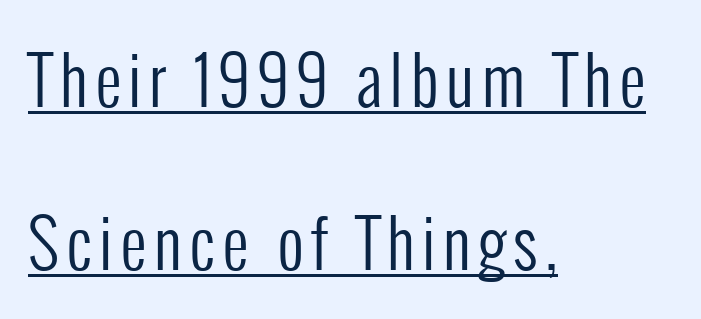
{"serif": "no", "italic": "no", "bold": "no", "weight": "regular", "width": "condensed", "stroke_contrast": "low", "x_height": "medium", "monospaced": "no", "underline": "yes", "align": "left", "line_spacing": "loose", "line_spacing_ratio": 2.47, "glyph_px": 66}
